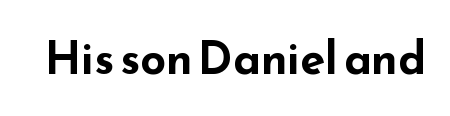
Q: Is the text bold? A: Yes.
Q: Is the text italic (slanted)? A: No, it is upright.
Q: Is the typeface a serif or a sans-serif typeface? A: Sans-serif.
Q: Is the text underlined? A: No.
Q: Is the spacing between letters normal or unusually wide? A: Normal.
Q: Width (condensed, normal, or wide)? A: Wide.
Q: Stroke contrast? A: Low.
Q: x-height? A: Small.
Q: Monospaced? A: No.
